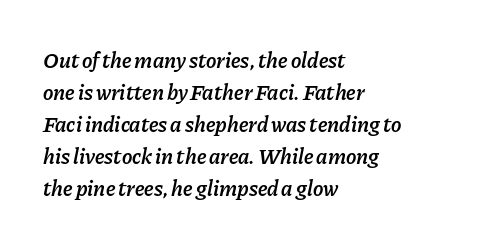
No word sits above an underline. Stems and bowls a touch heavier than normal — semibold. This block has exactly the height ordinary leading produces. Words appear dense and cohesive because spacing is normal.
